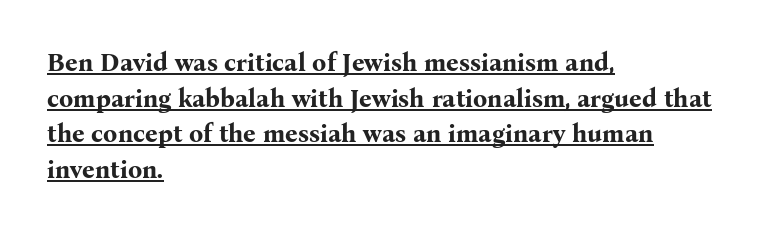
{"italic": "no", "bold": "yes", "underline": "yes", "align": "left", "line_spacing": "normal", "line_spacing_ratio": 1.43, "letter_spacing": "normal", "letter_spacing_em": 0.0, "glyph_px": 25}
